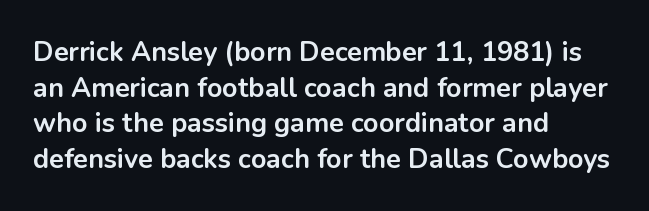
Q: Is the text bold? A: Yes.
Q: Is the text italic (slanted)? A: No, it is upright.
Q: Is the text underlined? A: No.
Q: How is the paragraph aligned? A: Left-aligned.
Q: Is the spacing between letters normal or unusually wide? A: Normal.
Q: Is the spacing between lines tight, normal or loose? A: Normal.
